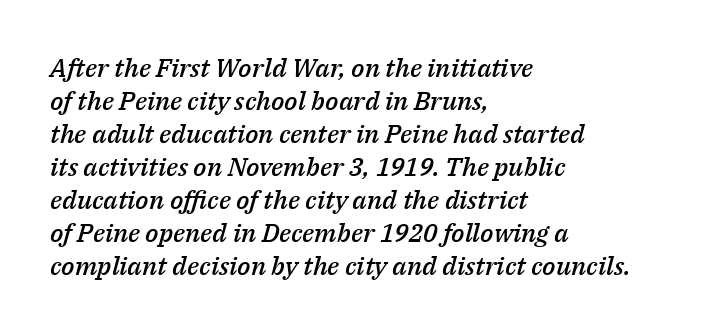
The image shows 26 px text type, italic (leaning right); set left-aligned, normal line spacing (1.27x), normal letter spacing, not underlined.
